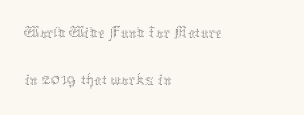
Q: Is the text bold? A: No.
Q: Is the text italic (slanted)? A: No, it is upright.
Q: Is the text underlined? A: No.
Q: How is the paragraph aligned? A: Left-aligned.
Q: Is the spacing between letters normal or unusually wide? A: Normal.
Q: Is the spacing between lines tight, normal or loose? A: Normal.
Q: Width (condensed, normal, or wide)? A: Normal.
Q: Stroke contrast? A: Medium.
Q: x-height? A: Medium.
Q: Monospaced? A: No.
